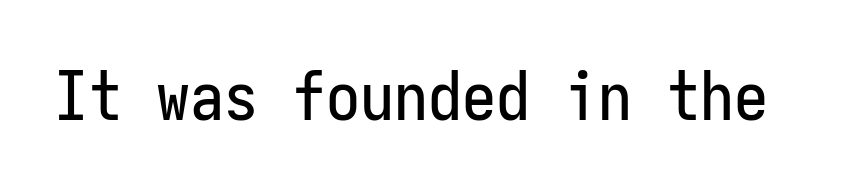
Q: Is the text italic (slanted)? A: No, it is upright.
Q: Is the typeface a serif or a sans-serif typeface? A: Sans-serif.
Q: Is the text underlined? A: No.
Q: Is the spacing between letters normal or unusually wide? A: Normal.
Q: Width (condensed, normal, or wide)? A: Condensed.
Q: Stroke contrast? A: Low.
Q: x-height? A: Medium.
Q: Monospaced? A: Yes.
